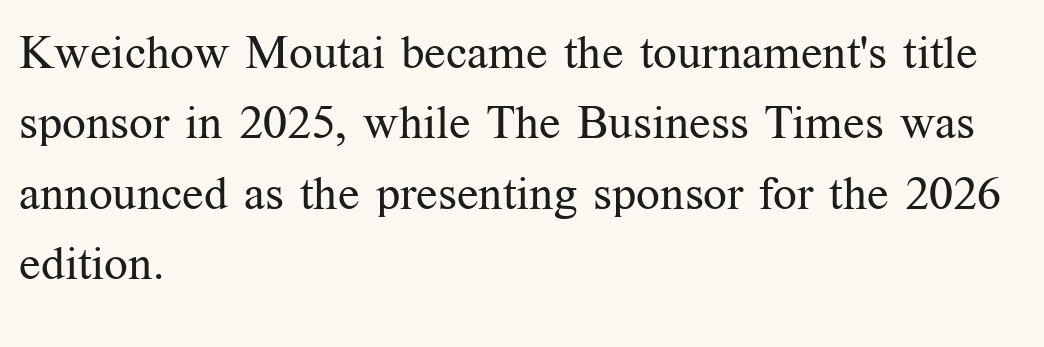
The image shows 47 px regular-weight serif type, upright; set left-aligned, normal line spacing (1.5x), normal letter spacing, not underlined; medium stroke contrast and a medium x-height.
